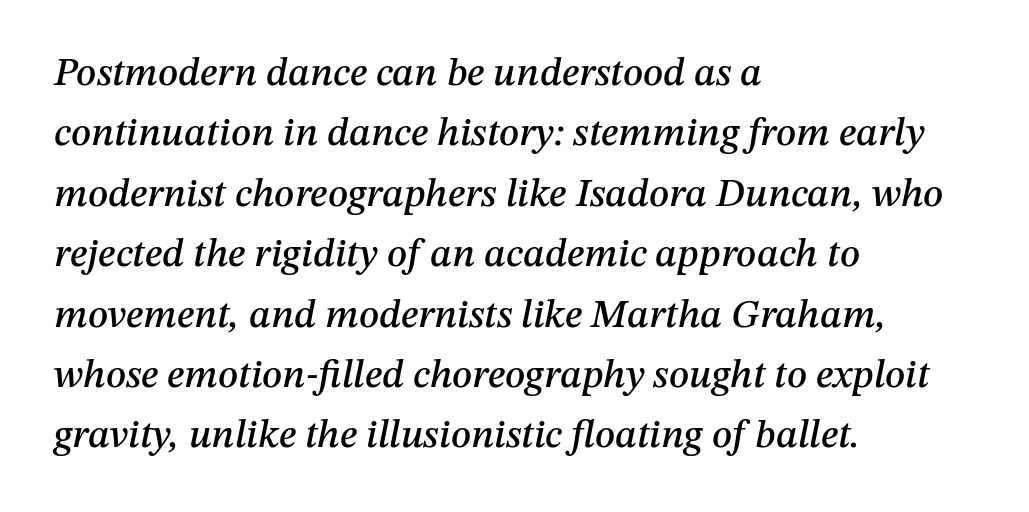
The gap between lines stays unmarked. This rendering uses left alignment, leaving the right contour irregular. Do the characters align in a grid? No, the font is proportional. Compared with ordinary roman type, these characters are visibly tilted.
